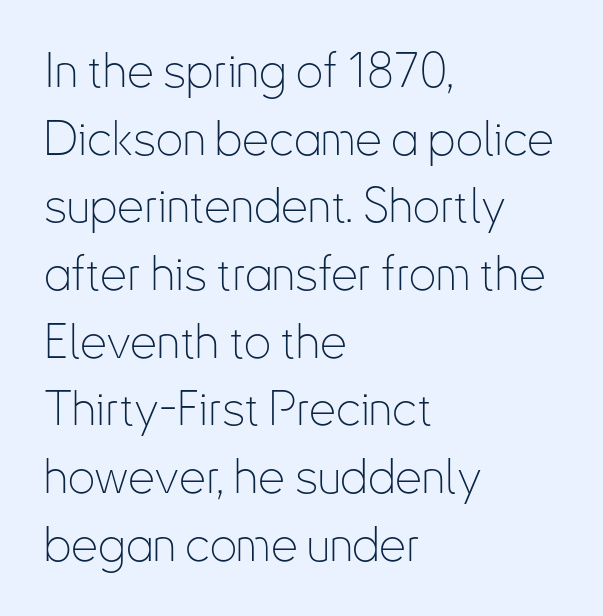
Check under the words: just untouched page. It's the straight-up-and-down kind of type. The space between consecutive lines is moderate. You can tell from the bare stems that sans-serif type was used. A typesetter would call this proportional, since set widths differ per character. Weight class: somewhere from thin through regular.
